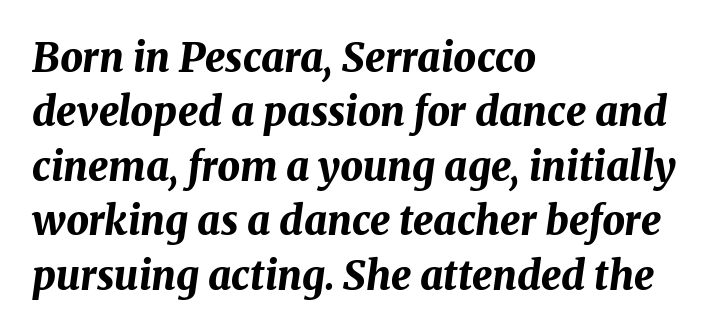
Varying glyph widths throughout — classic text-font behaviour. Italic: yes, the glyphs are oblique. The area under the type is left untouched. Honestly, the row spacing looks completely unremarkable.
